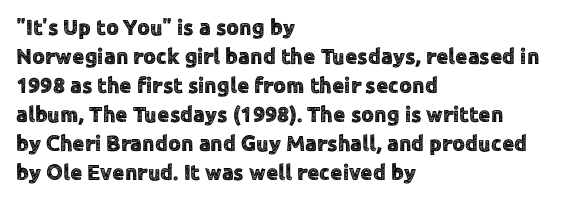
Q: Is the text italic (slanted)? A: No, it is upright.
Q: Is the text underlined? A: No.
Q: How is the paragraph aligned? A: Left-aligned.
Q: Is the spacing between letters normal or unusually wide? A: Normal.
Q: Is the spacing between lines tight, normal or loose? A: Normal.
